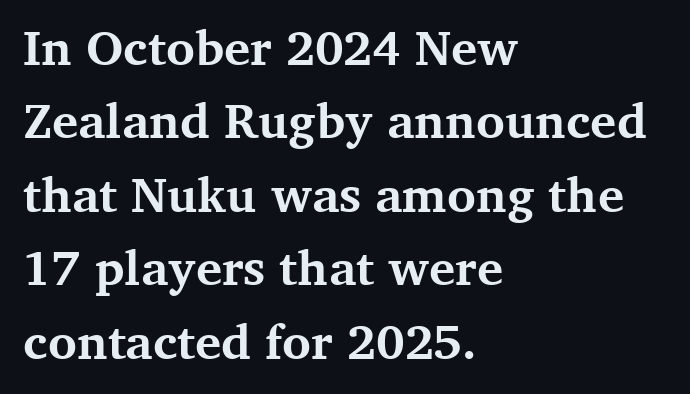
{"serif": "yes", "italic": "no", "bold": "yes", "weight": "bold", "width": "normal", "stroke_contrast": "medium", "x_height": "medium", "monospaced": "no", "underline": "no", "align": "left", "line_spacing": "normal", "line_spacing_ratio": 1.5, "letter_spacing": "normal", "letter_spacing_em": 0.0, "glyph_px": 49}
